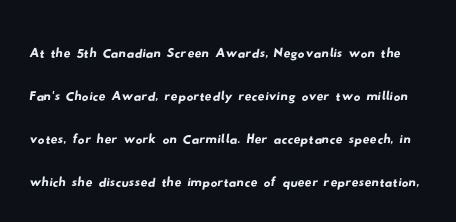
The image shows 34 px wide sans-serif type; set normal line spacing (1.26x), normal letter spacing, not underlined; low stroke contrast and a small x-height.
